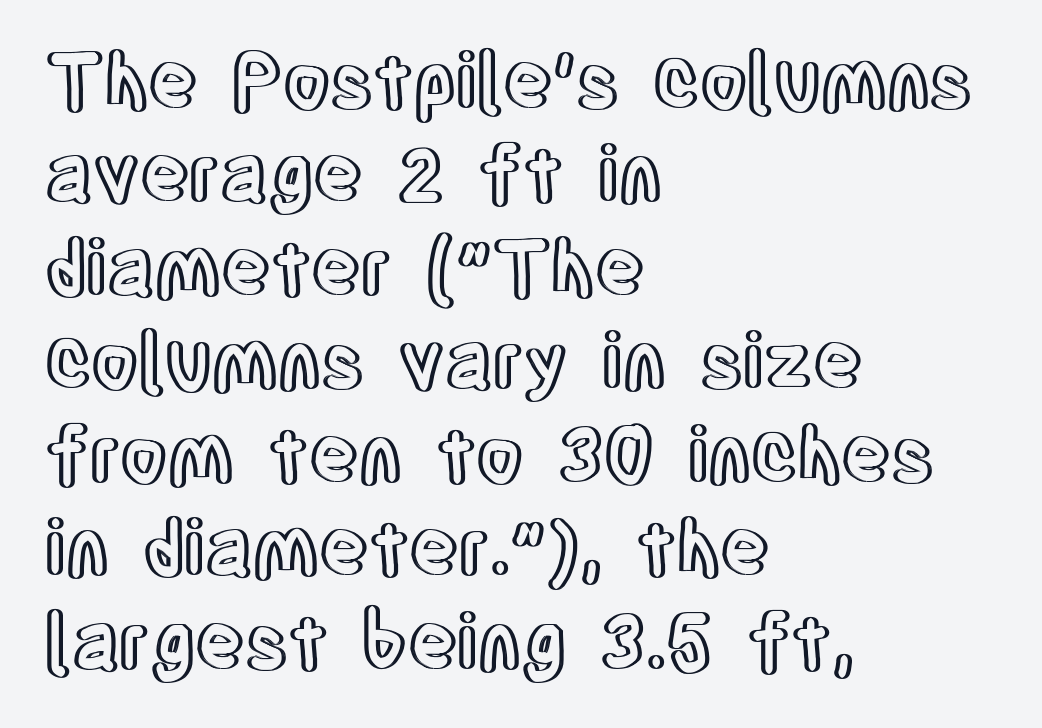
Q: Is the text italic (slanted)? A: No, it is upright.
Q: Is the text underlined? A: No.
Q: How is the paragraph aligned? A: Left-aligned.
Q: Is the spacing between letters normal or unusually wide? A: Normal.
Q: Width (condensed, normal, or wide)? A: Condensed.
Q: x-height? A: Large.
Q: Monospaced? A: No.
